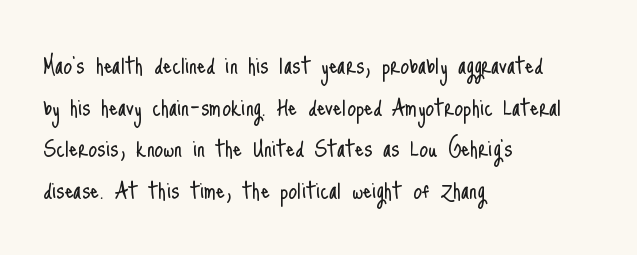
{"serif": "no", "italic": "no", "bold": "no", "weight": "light", "width": "condensed", "stroke_contrast": "low", "x_height": "small", "monospaced": "no", "underline": "no", "align": "left", "line_spacing": "normal", "line_spacing_ratio": 1.49, "letter_spacing": "normal", "letter_spacing_em": 0.0, "glyph_px": 28}
